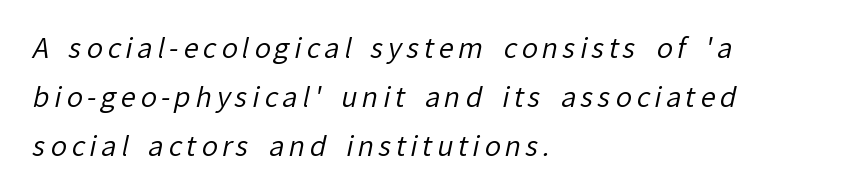
Q: Is the text bold? A: No.
Q: Is the text underlined? A: No.
Q: How is the paragraph aligned? A: Left-aligned.
